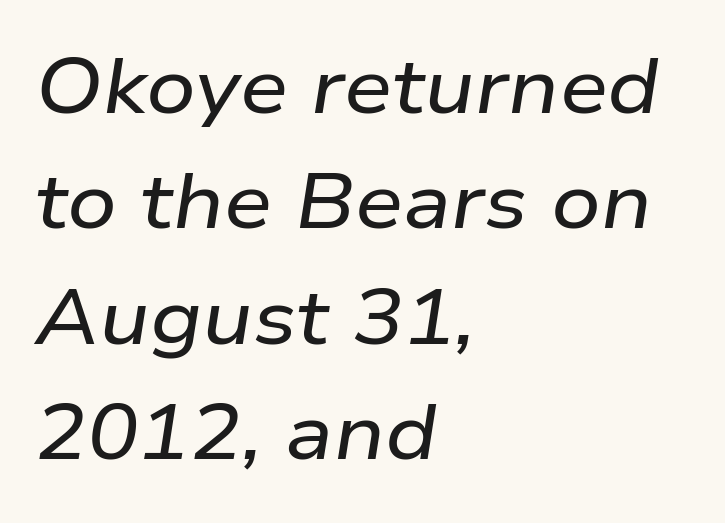
The image shows 77 px wide type, italic (leaning right); set left-aligned, normal line spacing (1.5x), normal letter spacing, not underlined; low stroke contrast and a medium x-height.
